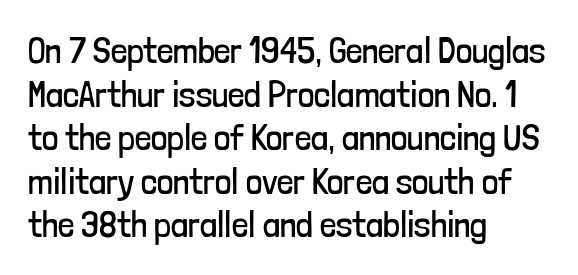
Here the designer chose a conventional face with non-uniform glyph widths. Stem width sits at or under what a default text font uses. Look at the bottom of the vertical strokes: they stop flat, with no serifs. The space beneath each line is pristine and unruled.
